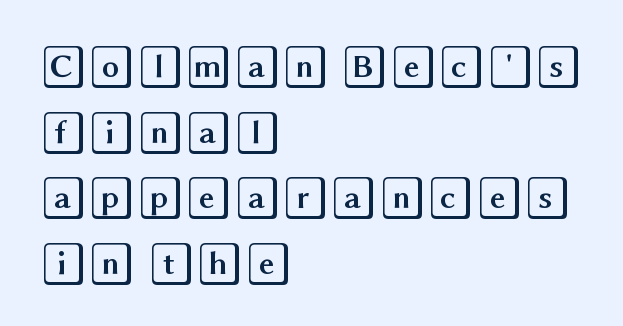
Q: Is the text italic (slanted)? A: No, it is upright.
Q: Is the text underlined? A: No.
Q: How is the paragraph aligned? A: Left-aligned.
Q: Is the spacing between letters normal or unusually wide? A: Normal.
Q: Is the spacing between lines tight, normal or loose? A: Normal.
Q: Width (condensed, normal, or wide)? A: Wide.
Q: x-height? A: Large.
